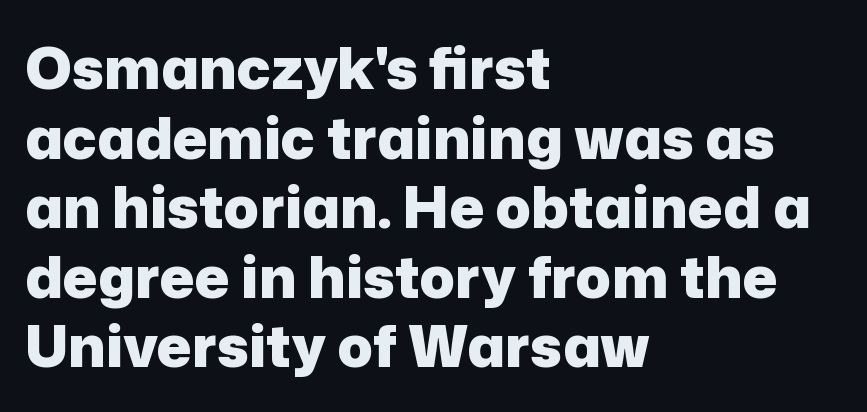
The letters stand upright; this is a roman face. Serif or sans? Sans — the stroke terminals are bare. The ragged edge is on the right, which tells us the setting is flush left. The face used here is proportionally spaced, like ordinary book or web type.
